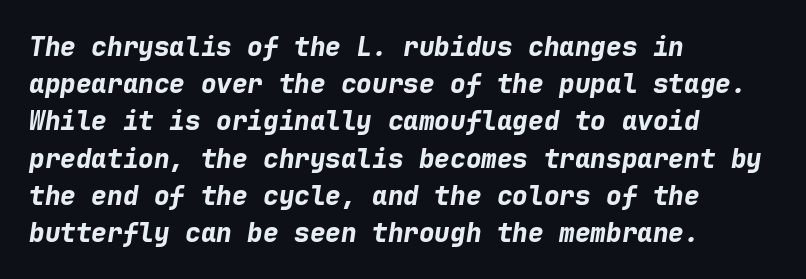
The image shows 26 px bold type, italic (leaning right); set left-aligned, normal line spacing (1.43x), normal letter spacing, not underlined.
